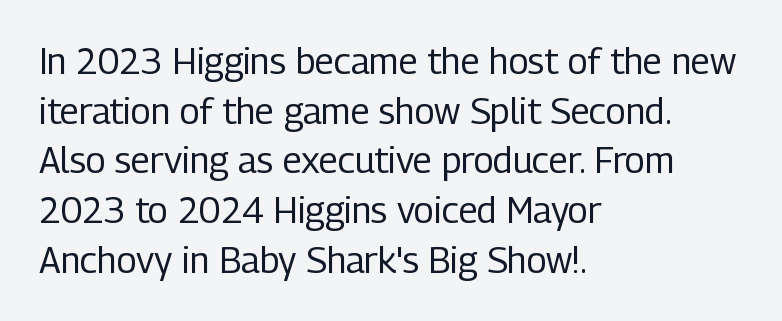
The image shows 36 px regular-weight, condensed sans-serif type, upright; set left-aligned, normal line spacing (1.38x), normal letter spacing, not underlined; low stroke contrast and a medium x-height.
